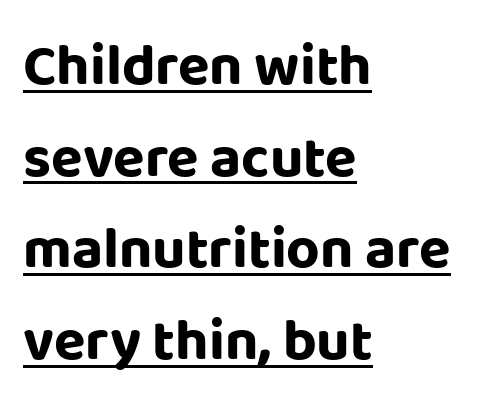
Q: Is the text bold? A: Yes.
Q: Is the text italic (slanted)? A: No, it is upright.
Q: Is the typeface a serif or a sans-serif typeface? A: Sans-serif.
Q: Is the text underlined? A: Yes.
Q: How is the paragraph aligned? A: Left-aligned.
Q: Is the spacing between letters normal or unusually wide? A: Normal.
Q: Is the spacing between lines tight, normal or loose? A: Normal.
Q: Width (condensed, normal, or wide)? A: Normal.
Q: Stroke contrast? A: Low.
Q: x-height? A: Large.
Q: Monospaced? A: No.
